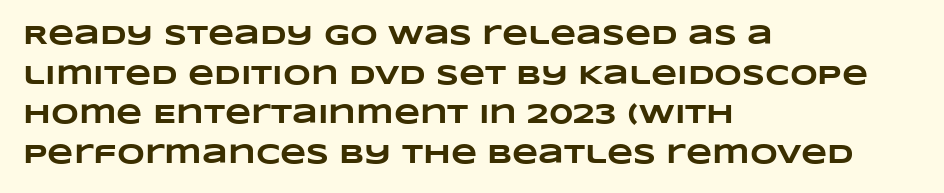
The image shows 27 px bold type; set left-aligned, normal line spacing (1.47x), normal letter spacing, not underlined.
